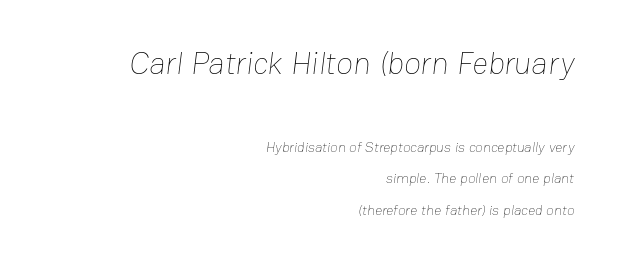
{"bold": "no", "weight": "thin", "width": "normal", "stroke_contrast": "low", "x_height": "medium", "monospaced": "no", "underline": "no", "align": "right", "line_spacing": "loose", "line_spacing_ratio": 2.26, "letter_spacing": "normal", "letter_spacing_em": 0.0, "larger_block": "first", "size_ratio": 2.21, "glyph_px": 31}
